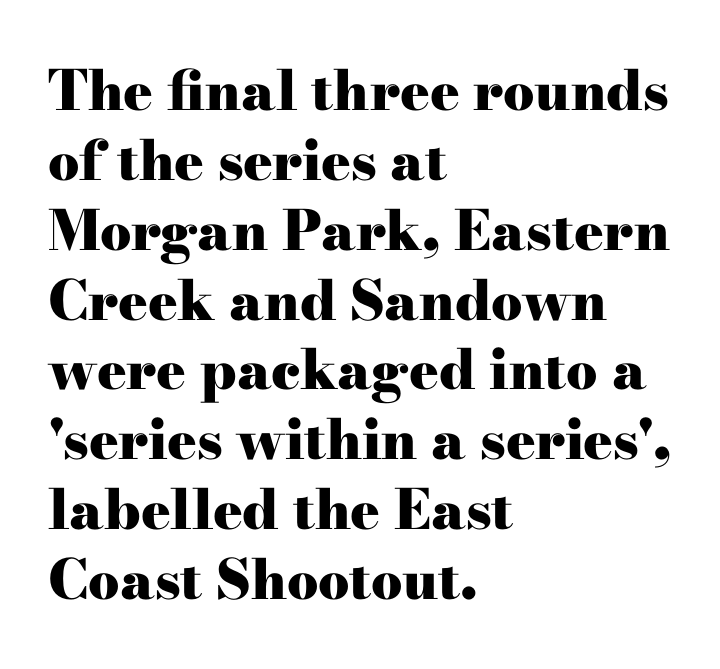
{"serif": "yes", "italic": "no", "bold": "yes", "weight": "heavy", "width": "wide", "stroke_contrast": "high", "x_height": "small", "monospaced": "no", "underline": "no", "align": "left", "line_spacing": "normal", "line_spacing_ratio": 1.27, "letter_spacing": "normal", "letter_spacing_em": 0.0, "glyph_px": 55}
